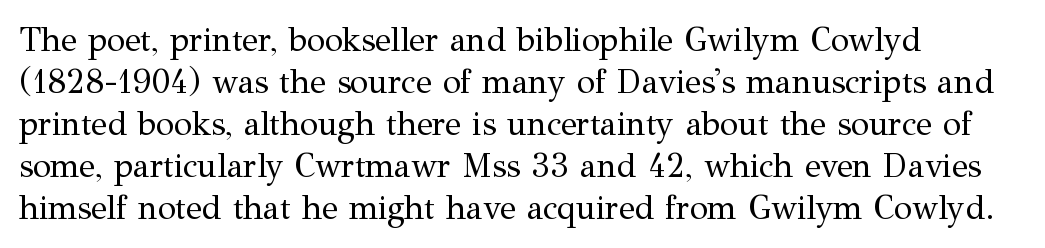
{"serif": "yes", "italic": "no", "bold": "no", "weight": "regular", "width": "normal", "stroke_contrast": "medium", "x_height": "medium", "monospaced": "no", "underline": "no", "align": "left", "line_spacing": "normal", "line_spacing_ratio": 1.27, "letter_spacing": "normal", "letter_spacing_em": 0.0, "glyph_px": 33}
